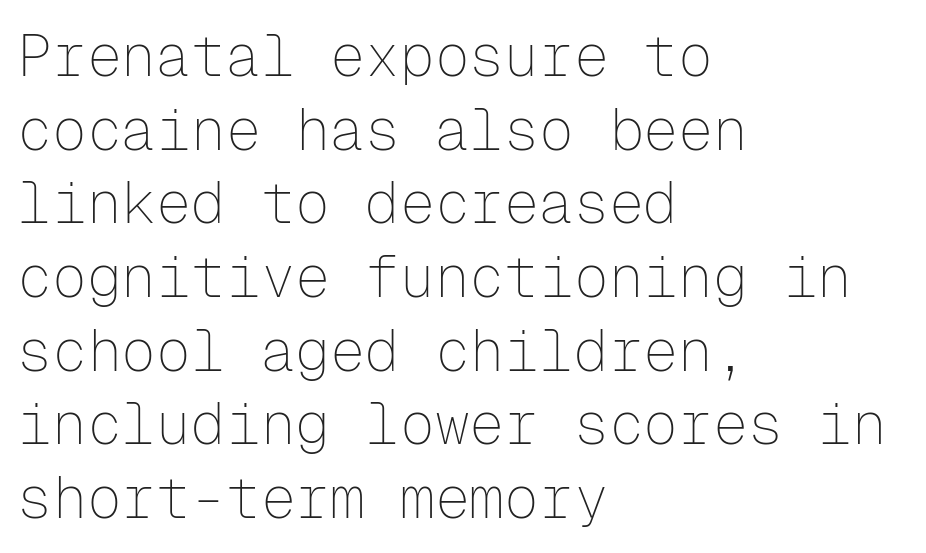
The image shows 58 px thin sans-serif type, upright, monospaced; set left-aligned, normal line spacing (1.27x), normal letter spacing, not underlined; low stroke contrast and a medium x-height.
